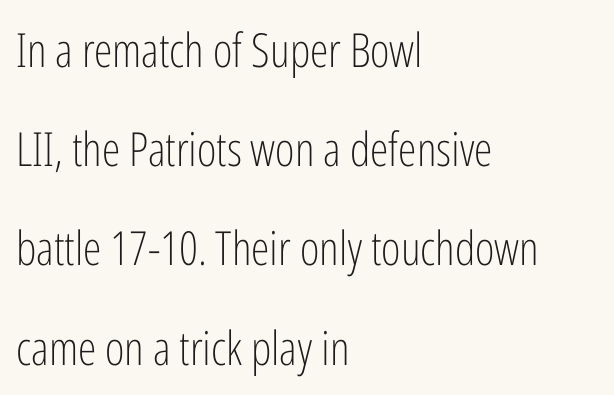
No extra tracking has been applied to these lines. These glyphs show unthickened strokes, regular width or finer. Compared with typical paragraphs, the rows here are farther apart. The specimen reads as upright at a glance.
